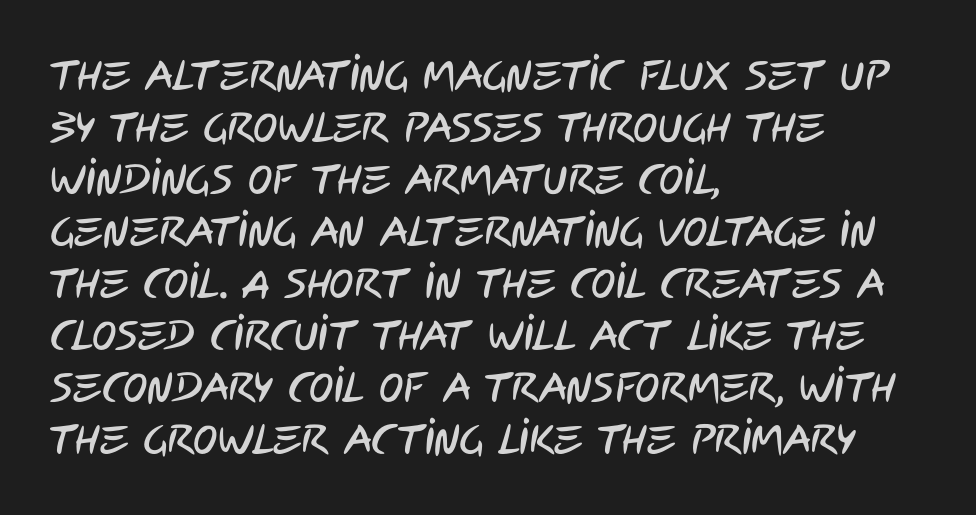
The passage shown stacks its lines at a standard gap. These lines stack with their left ends in a neat column. Proportional: the letters do not fall into vertical columns. Each letter's strokes conclude bluntly, with no projecting serifs. What stands out about the letter spacing? Nothing — it is the standard amount.
